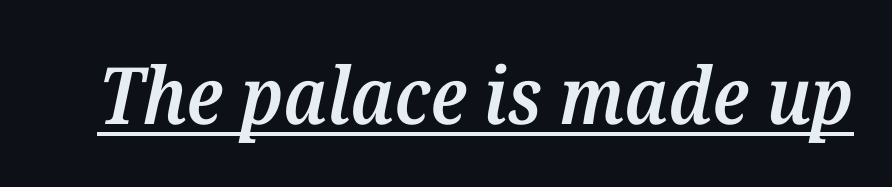
{"serif": "yes", "italic": "yes", "lean": "right", "slant_degrees": 12, "bold": "semi", "weight": "semibold", "width": "normal", "stroke_contrast": "medium", "x_height": "medium", "monospaced": "no", "underline": "yes", "letter_spacing": "normal", "letter_spacing_em": 0.0, "glyph_px": 79}
